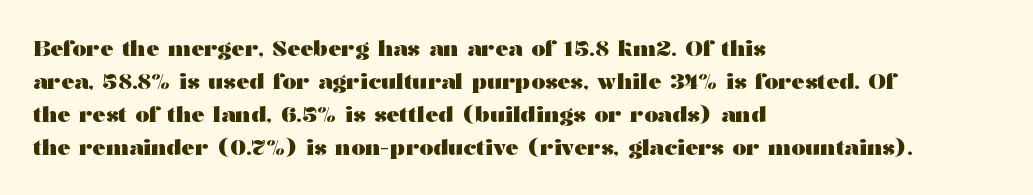
You'd pick this weight for a headline — it's a proper bold. The lettering holds an erect, upright posture throughout. Glance below the letters and you will spot only blank space. Layout note: lines flush left. Characters follow at the spacing the type designer built in. These lines sit exactly where default settings would place them.
